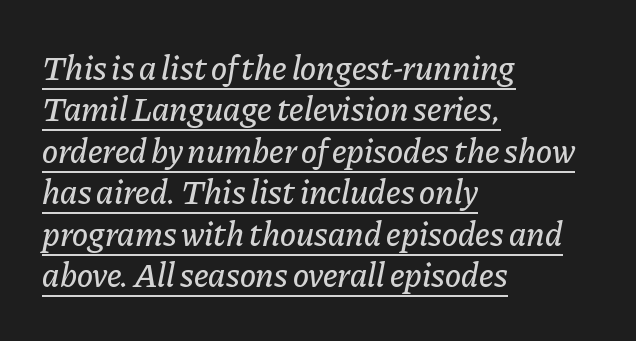
The typography opts for an oblique posture over an upright one. The paragraph has a hard left edge and a soft right edge. Note the varied advance widths — an 'i' is clearly narrower than an 'm'. Characters follow at the spacing the type designer built in.
